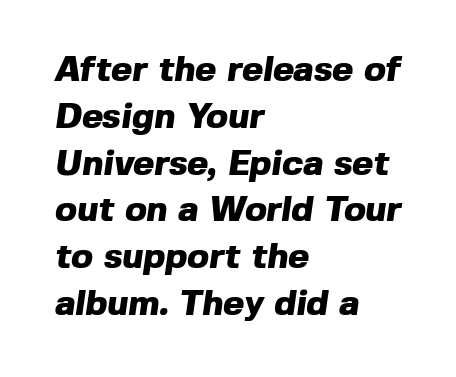
The image shows 36 px heavy sans-serif type; set left-aligned, normal line spacing (1.3x), normal letter spacing, not underlined; a medium x-height.
